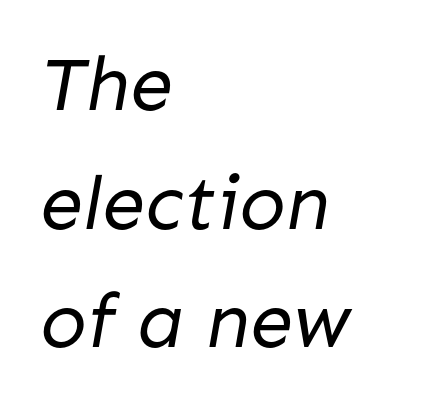
Q: Is the text bold? A: No.
Q: Is the typeface a serif or a sans-serif typeface? A: Sans-serif.
Q: Is the text underlined? A: No.
Q: How is the paragraph aligned? A: Left-aligned.
Q: Is the spacing between letters normal or unusually wide? A: Normal.
Q: Is the spacing between lines tight, normal or loose? A: Normal.
Q: Width (condensed, normal, or wide)? A: Normal.
Q: Stroke contrast? A: Low.
Q: x-height? A: Medium.
Q: Monospaced? A: No.
